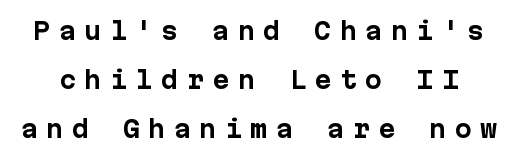
The passage shown has open, widely tracked lettering throughout. Rows of type keep a wide berth in the vertical direction. The specimen omits any rule beneath the text block's lines. Heavy-handed strokes throughout: this text is bold.
